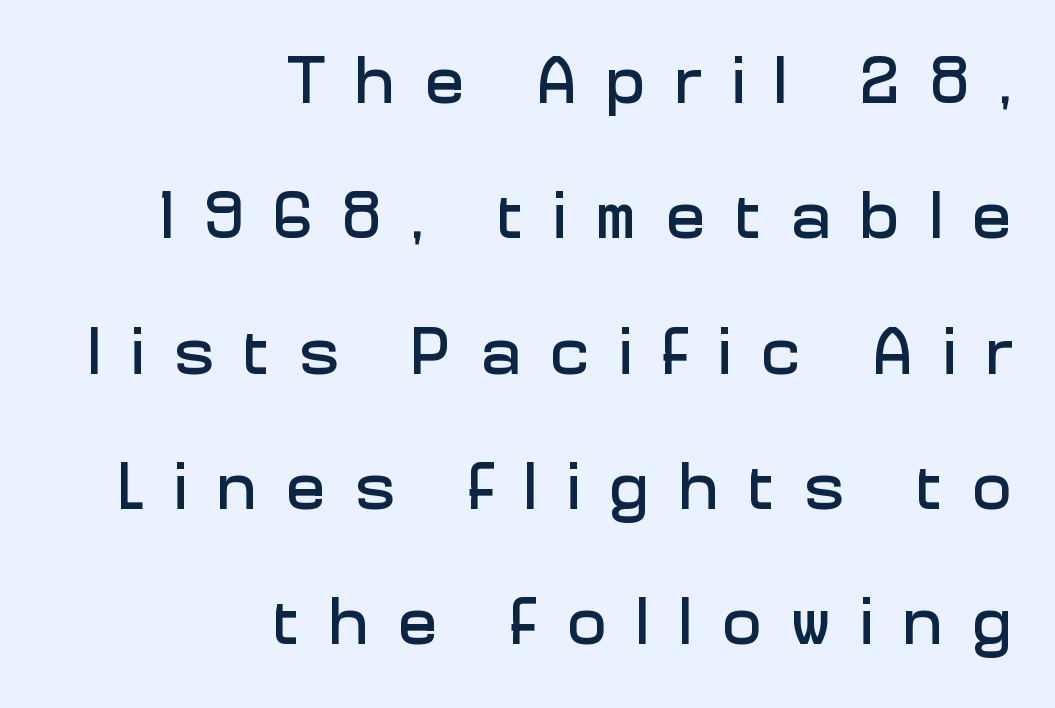
{"serif": "no", "italic": "no", "width": "normal", "stroke_contrast": "low", "x_height": "medium", "monospaced": "no", "underline": "no", "align": "right", "line_spacing": "loose", "line_spacing_ratio": 2.05, "letter_spacing": "wide", "letter_spacing_em": 0.45, "glyph_px": 66}
